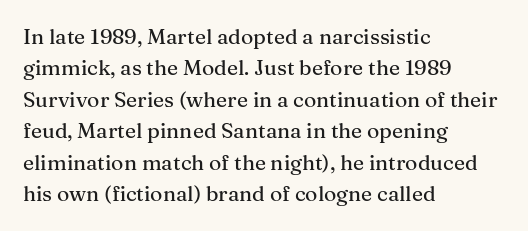
{"italic": "no", "underline": "no", "align": "left", "line_spacing": "normal", "line_spacing_ratio": 1.5, "letter_spacing": "normal", "letter_spacing_em": 0.0, "glyph_px": 21}
